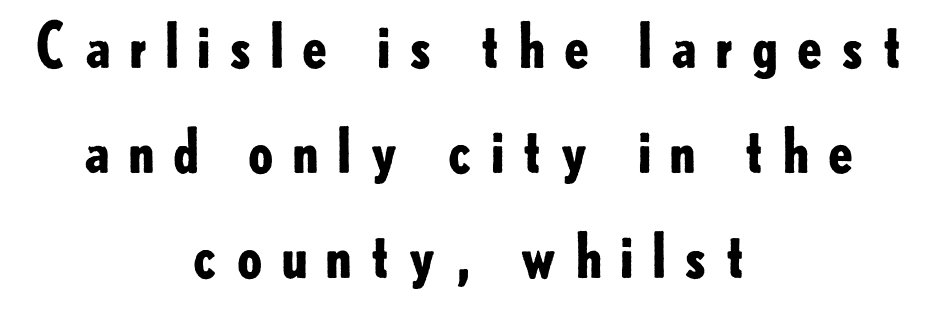
Descender tails drop into unmarked territory. You could not count columns in this text — the font is proportionally spaced. The specimen reads as upright at a glance. The text was rendered using a sans face with plain stroke endings. Students, note that the glyphs here are deliberately spaced far apart. Emphasis by weight is at full strength: bold.
